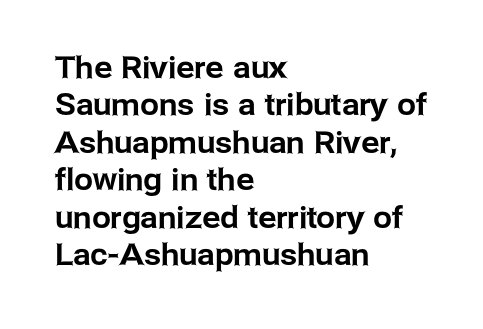
{"serif": "no", "italic": "no", "width": "normal", "stroke_contrast": "low", "x_height": "medium", "monospaced": "no", "underline": "no", "align": "left", "line_spacing": "normal", "line_spacing_ratio": 1.25, "letter_spacing": "normal", "letter_spacing_em": 0.0, "glyph_px": 30}
